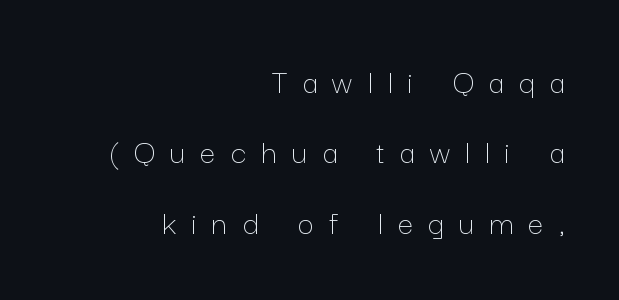
No italicization has been applied; the sample stays upright. No letter is thick-stroked: the sample isn't bold. A bare baseline throughout the passage. Loosely led — the rows are spread out.
